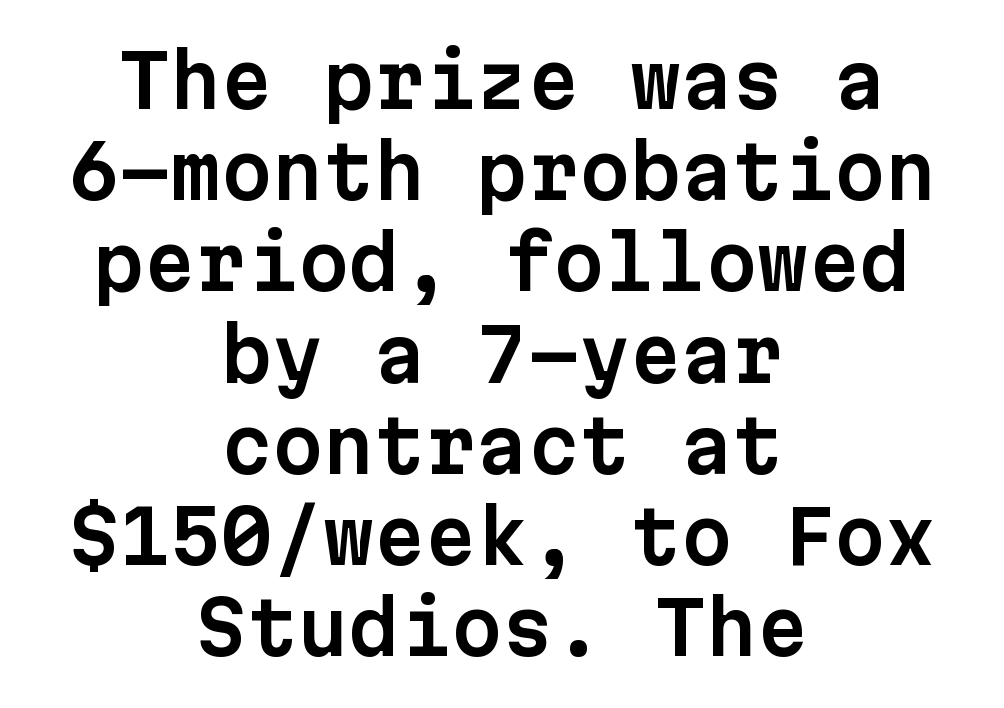
{"serif": "no", "italic": "no", "width": "normal", "stroke_contrast": "low", "x_height": "medium", "monospaced": "yes", "underline": "no", "align": "center", "line_spacing": "normal", "line_spacing_ratio": 1.25, "letter_spacing": "normal", "letter_spacing_em": 0.0, "glyph_px": 73}
